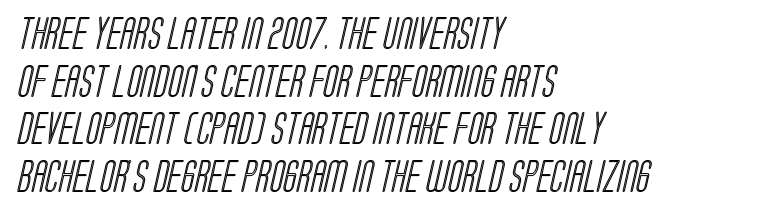
{"width": "condensed", "x_height": "large", "monospaced": "no", "underline": "no", "align": "left", "line_spacing": "normal", "line_spacing_ratio": 1.49, "letter_spacing": "normal", "letter_spacing_em": 0.0, "glyph_px": 32}
